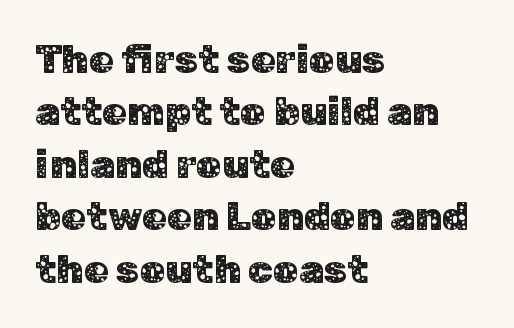
Q: Is the text italic (slanted)? A: No, it is upright.
Q: Is the typeface a serif or a sans-serif typeface? A: Sans-serif.
Q: Is the text underlined? A: No.
Q: How is the paragraph aligned? A: Left-aligned.
Q: Is the spacing between letters normal or unusually wide? A: Normal.
Q: Is the spacing between lines tight, normal or loose? A: Normal.
Q: Width (condensed, normal, or wide)? A: Normal.
Q: Stroke contrast? A: Low.
Q: x-height? A: Medium.
Q: Monospaced? A: No.
